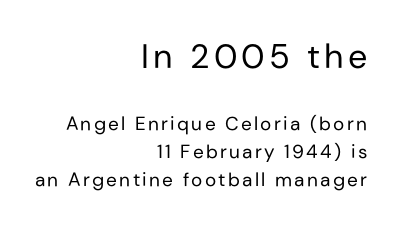
Each letter keeps its own natural width here, so spacing adapts to shape. The initial chunk of copy outweighs the following chunk in type size. The strokes are not fattened; the text isn't bold. These lines are set flush right with a ragged left edge. Characters remain perfectly vertical along every line.
